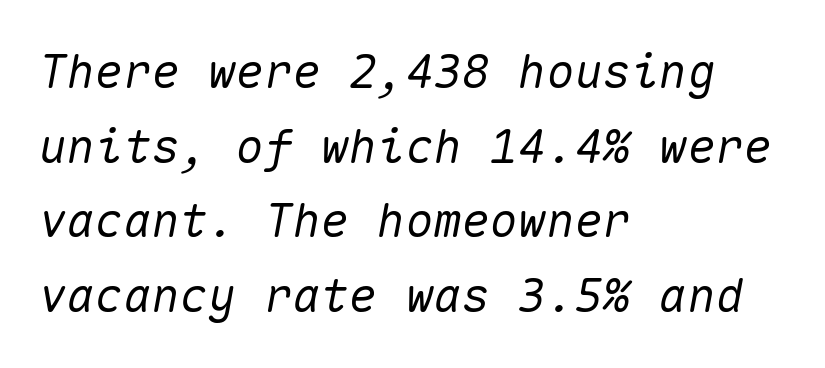
The image shows 47 px text type, italic (leaning right), monospaced; set left-aligned, normal line spacing (1.59x), normal letter spacing, not underlined; medium stroke contrast and a medium x-height.
